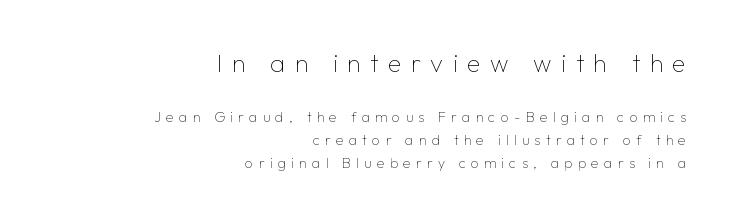
Q: Is the text bold? A: No.
Q: Is the text italic (slanted)? A: No, it is upright.
Q: Is the text underlined? A: No.
Q: How is the paragraph aligned? A: Right-aligned.
Q: Is the spacing between letters normal or unusually wide? A: Unusually wide.
Q: Is the spacing between lines tight, normal or loose? A: Normal.
Q: Which block of text is set in a larger size, the first (top) or the second (bottom)? A: The first (top) one.
